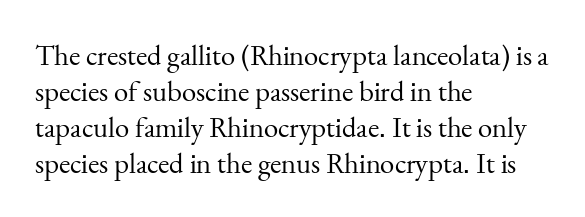
Q: Is the text bold? A: No.
Q: Is the text italic (slanted)? A: No, it is upright.
Q: Is the typeface a serif or a sans-serif typeface? A: Serif.
Q: Is the text underlined? A: No.
Q: How is the paragraph aligned? A: Left-aligned.
Q: Is the spacing between letters normal or unusually wide? A: Normal.
Q: Width (condensed, normal, or wide)? A: Normal.
Q: Stroke contrast? A: Medium.
Q: x-height? A: Small.
Q: Monospaced? A: No.
